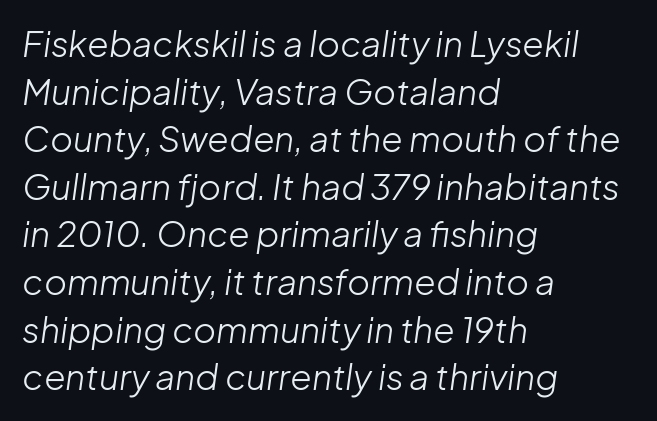
{"italic": "yes", "lean": "right", "slant_degrees": 8, "bold": "no", "weight": "light", "width": "normal", "stroke_contrast": "low", "x_height": "medium", "monospaced": "no", "underline": "no", "align": "left", "line_spacing": "normal", "line_spacing_ratio": 1.36, "letter_spacing": "normal", "letter_spacing_em": 0.0, "glyph_px": 35}
